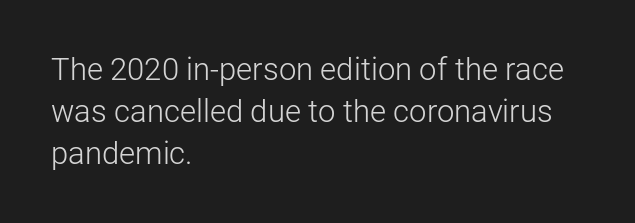
{"serif": "no", "italic": "no", "bold": "no", "weight": "light", "width": "normal", "stroke_contrast": "low", "x_height": "medium", "monospaced": "no", "underline": "no", "align": "left", "line_spacing": "normal", "line_spacing_ratio": 1.35, "letter_spacing": "normal", "letter_spacing_em": 0.0, "glyph_px": 31}
